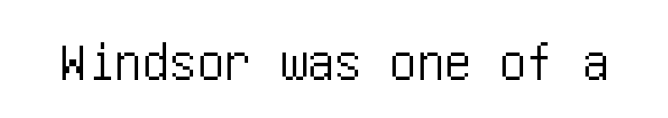
{"serif": "no", "italic": "no", "width": "condensed", "stroke_contrast": "low", "x_height": "large", "underline": "no", "letter_spacing": "normal", "letter_spacing_em": 0.0, "glyph_px": 55}
